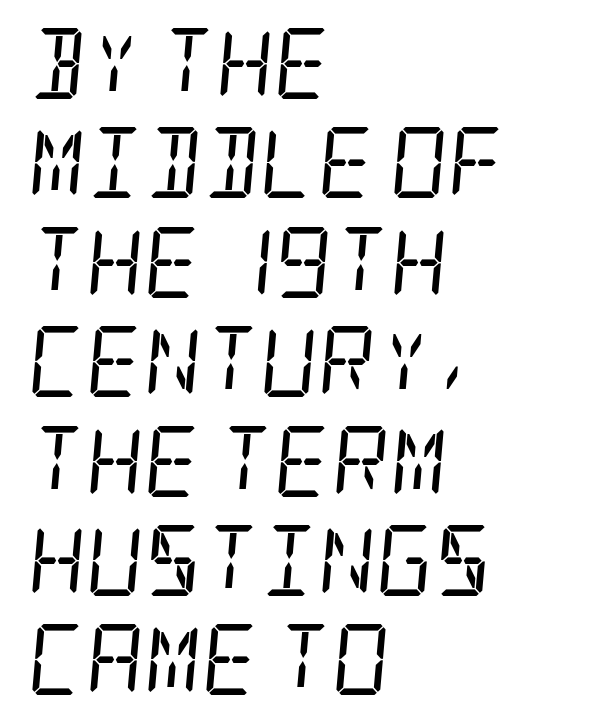
One glance says typical: line gaps are just what's usual. Each row of text sits above clean, open space. The rendering applies a slant to the glyphs. Typographically, this falls in the serif category. The passage shown is not bold in any degree. Each line starts at the same left margin while the right side varies.
